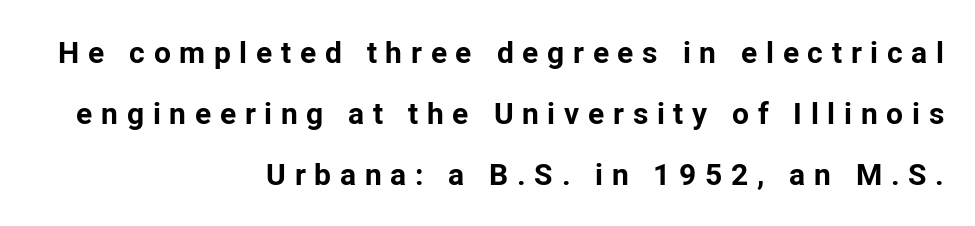
The image shows 30 px bold sans-serif type, upright; set right-aligned, loose line spacing (2.04x), unusually wide letter spacing (+0.29 em), not underlined; low stroke contrast and a medium x-height.
